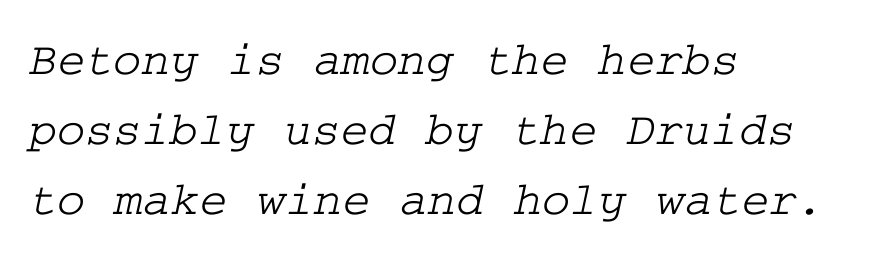
The image shows 48 px wide serif type; set left-aligned, normal line spacing (1.46x), normal letter spacing, not underlined; low stroke contrast and a medium x-height.
